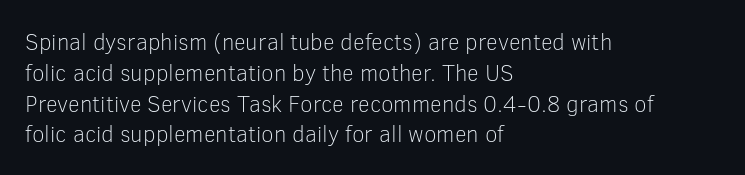
{"italic": "no", "bold": "no", "underline": "no", "align": "left", "line_spacing": "normal", "line_spacing_ratio": 1.34, "letter_spacing": "normal", "letter_spacing_em": 0.0, "glyph_px": 23}
